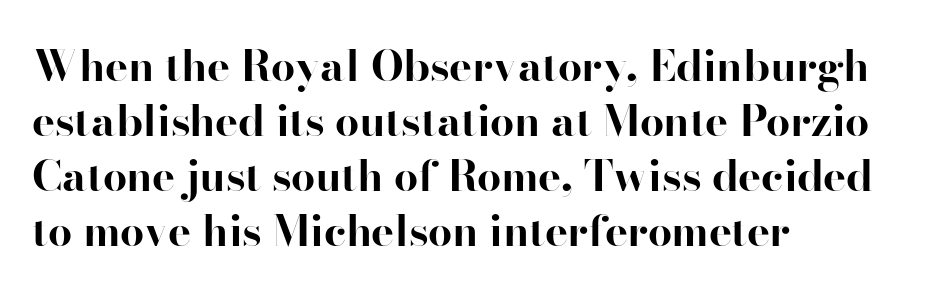
{"serif": "yes", "italic": "no", "bold": "yes", "weight": "bold", "width": "normal", "stroke_contrast": "high", "x_height": "small", "monospaced": "no", "underline": "no", "align": "left", "line_spacing": "normal", "line_spacing_ratio": 1.28, "letter_spacing": "normal", "letter_spacing_em": 0.0, "glyph_px": 43}
